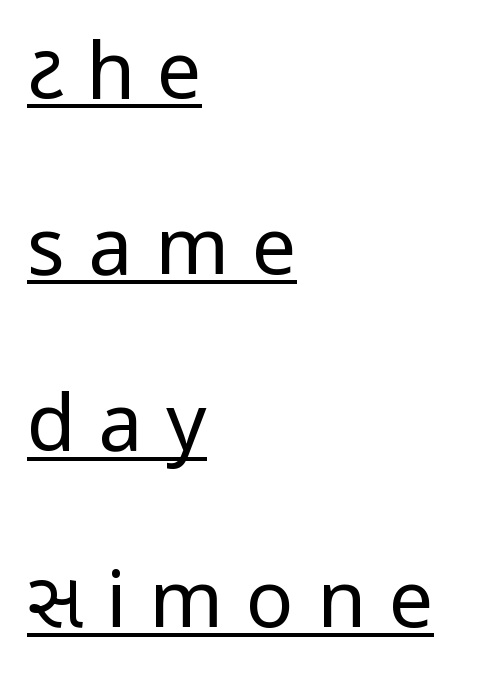
The image shows 79 px regular-weight, condensed sans-serif type, upright; set left-aligned, loose line spacing (2.23x), unusually wide letter spacing (+0.29 em), underlined; low stroke contrast.
